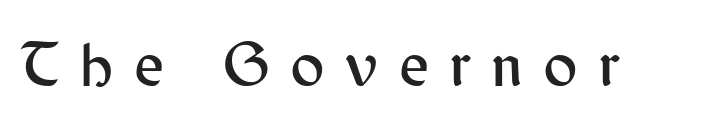
Q: Is the text italic (slanted)? A: No, it is upright.
Q: Is the typeface a serif or a sans-serif typeface? A: Sans-serif.
Q: Is the text underlined? A: No.
Q: Is the spacing between letters normal or unusually wide? A: Unusually wide.
Q: Width (condensed, normal, or wide)? A: Normal.
Q: Stroke contrast? A: Medium.
Q: x-height? A: Medium.
Q: Monospaced? A: No.
